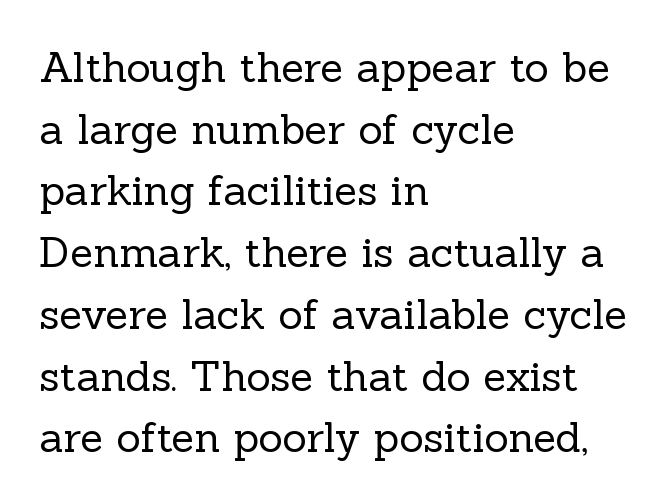
This sample has the flowing, uneven cadence of proportional lettering. The type family on display is of the serif kind. The typeface has the unassuming heft of standard copy or less. No italicization has been applied; the sample stays upright. Each row of text sits above clean, open space.
